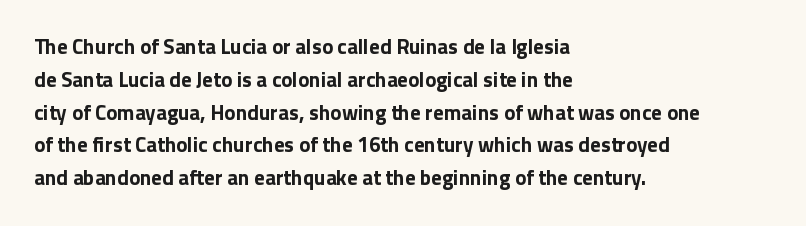
Q: Is the text bold? A: Yes.
Q: Is the text italic (slanted)? A: No, it is upright.
Q: Is the text underlined? A: No.
Q: How is the paragraph aligned? A: Left-aligned.
Q: Is the spacing between letters normal or unusually wide? A: Normal.
Q: Is the spacing between lines tight, normal or loose? A: Normal.
